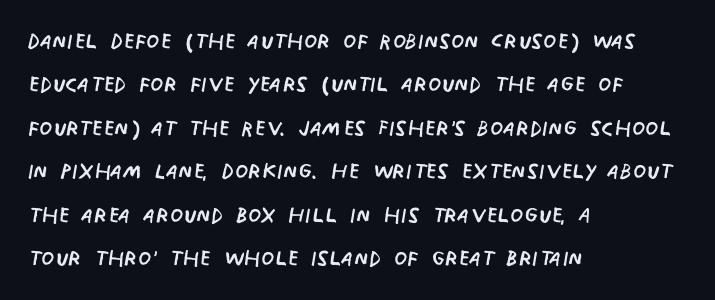
Q: Is the text bold? A: No.
Q: Is the typeface a serif or a sans-serif typeface? A: Sans-serif.
Q: Is the text underlined? A: No.
Q: How is the paragraph aligned? A: Left-aligned.
Q: Is the spacing between letters normal or unusually wide? A: Normal.
Q: Is the spacing between lines tight, normal or loose? A: Normal.
Q: Width (condensed, normal, or wide)? A: Condensed.
Q: Stroke contrast? A: Low.
Q: x-height? A: Large.
Q: Monospaced? A: No.
